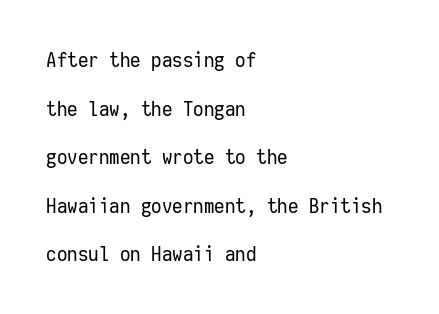
The image shows 21 px text type, upright; set left-aligned, loose line spacing (2.31x), normal letter spacing, not underlined.
